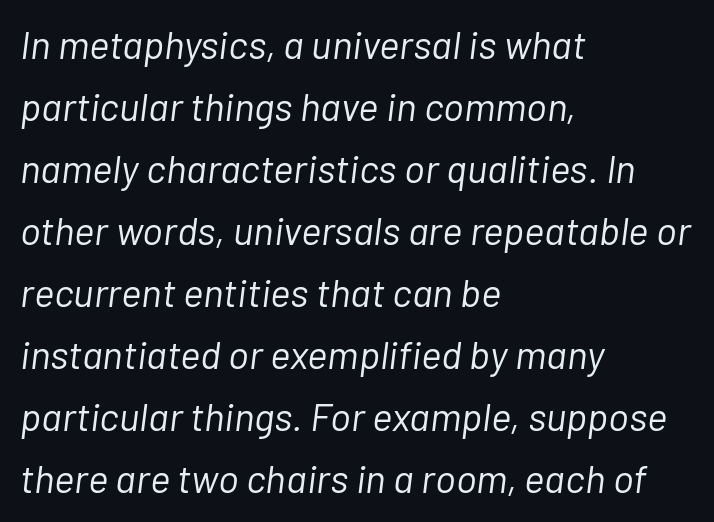
This sample has the flowing, uneven cadence of proportional lettering. Weight class: somewhere from thin through regular. Italic: yes, the glyphs are oblique. Just letters on the line, the space beneath them empty. The horizontal fit of the characters is conventional and even.
